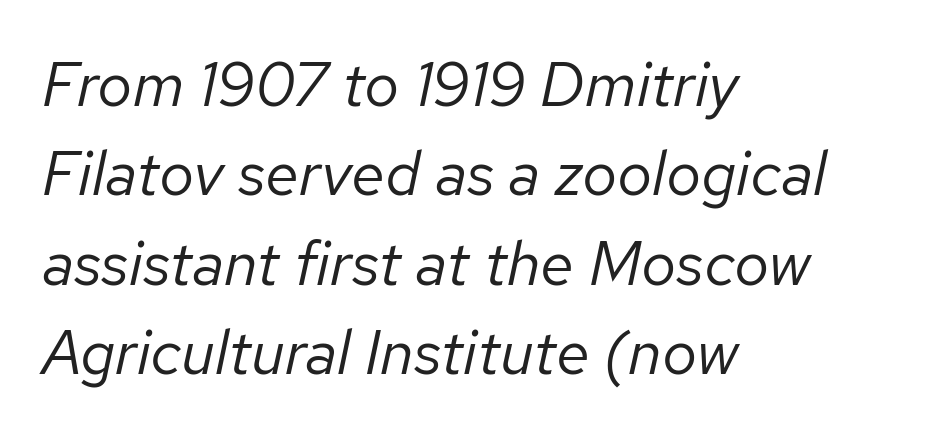
{"italic": "yes", "lean": "right", "slant_degrees": 12, "bold": "no", "weight": "regular", "width": "normal", "stroke_contrast": "low", "x_height": "medium", "monospaced": "no", "underline": "no", "align": "left", "line_spacing": "normal", "line_spacing_ratio": 1.44, "letter_spacing": "normal", "letter_spacing_em": 0.0, "glyph_px": 62}
